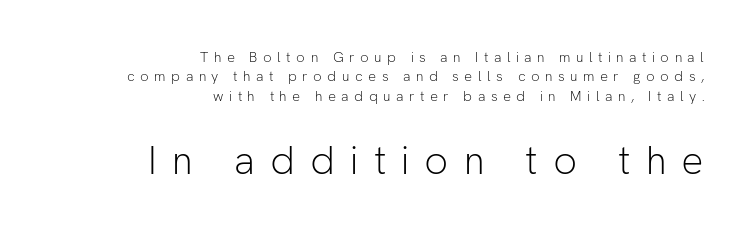
The image shows 39 px light sans-serif type, upright; set right-aligned, normal line spacing (1.38x), unusually wide letter spacing (+0.39 em), not underlined; the second (bottom) block is 2.79x larger; low stroke contrast and a medium x-height.
